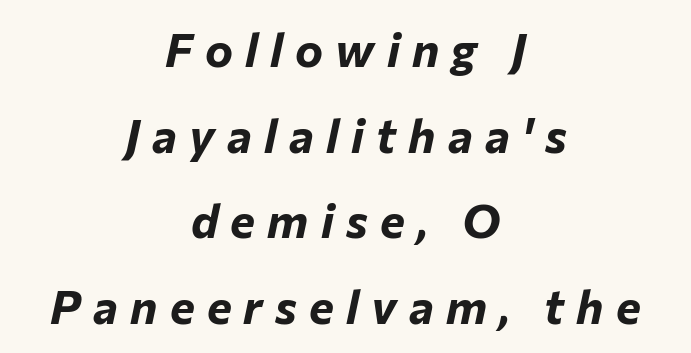
The image shows 47 px bold type, italic (leaning right); set centered, line spacing 1.82x, unusually wide letter spacing (+0.26 em), not underlined; low stroke contrast and a medium x-height.
